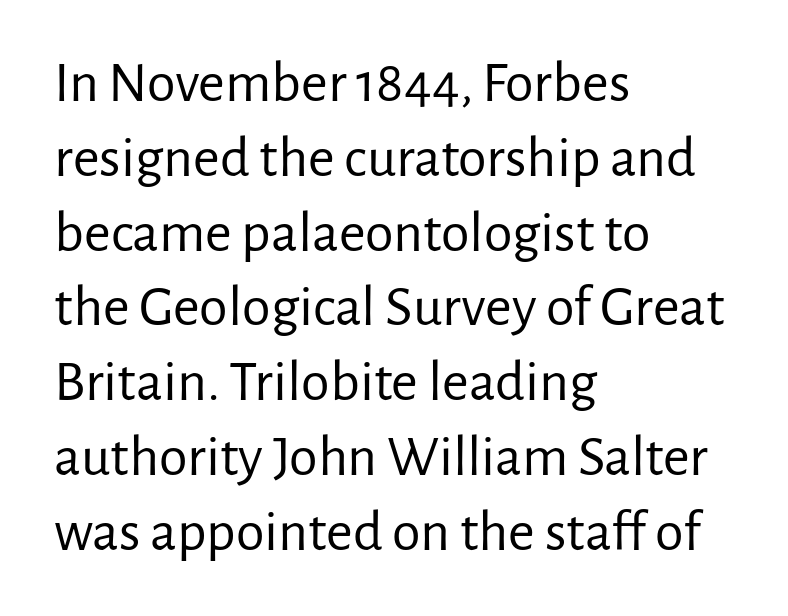
{"serif": "no", "italic": "no", "bold": "no", "weight": "regular", "width": "normal", "stroke_contrast": "low", "x_height": "medium", "monospaced": "no", "underline": "no", "align": "left", "line_spacing": "normal", "line_spacing_ratio": 1.29, "letter_spacing": "normal", "letter_spacing_em": 0.0, "glyph_px": 58}
